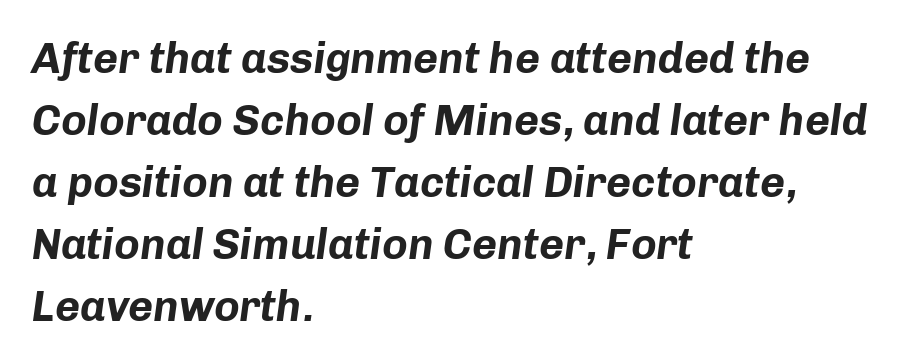
{"italic": "yes", "lean": "right", "slant_degrees": 8, "bold": "yes", "weight": "bold", "width": "normal", "stroke_contrast": "low", "x_height": "medium", "monospaced": "no", "underline": "no", "align": "left", "line_spacing": "normal", "line_spacing_ratio": 1.44, "letter_spacing": "normal", "letter_spacing_em": 0.0, "glyph_px": 43}
